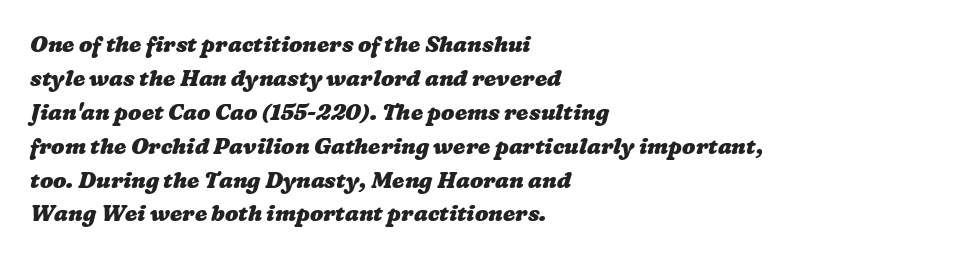
The image shows 22 px bold type; set left-aligned, normal line spacing (1.54x), normal letter spacing, not underlined.
